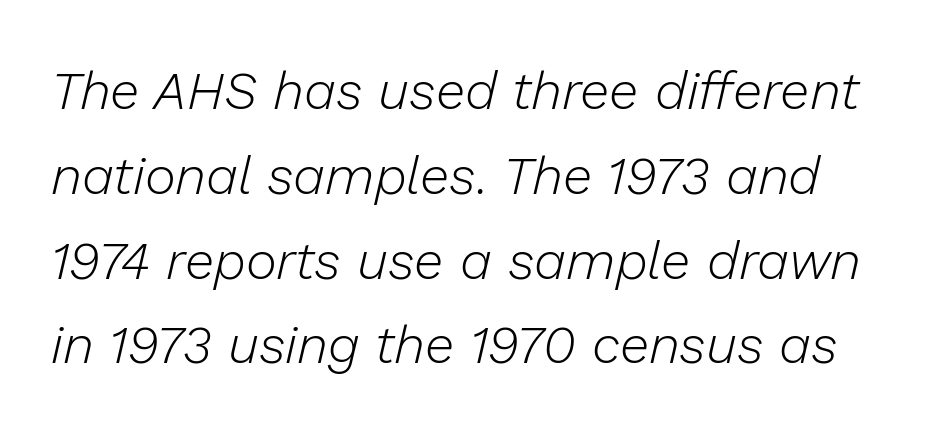
The image shows 53 px light type, italic (leaning right); set normal line spacing (1.6x), normal letter spacing, not underlined; low stroke contrast and a medium x-height.
